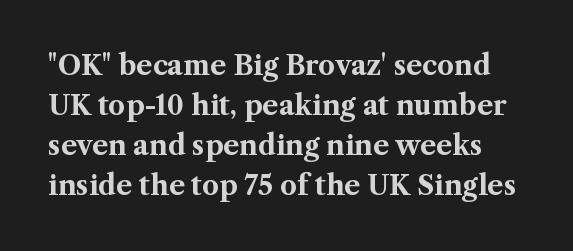
{"italic": "no", "bold": "yes", "underline": "no", "line_spacing": "normal", "line_spacing_ratio": 1.48, "letter_spacing": "normal", "letter_spacing_em": 0.0, "glyph_px": 27}
